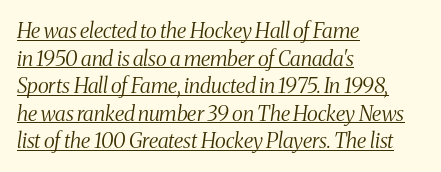
The image shows 21 px text type, italic (leaning right); set left-aligned, normal line spacing (1.31x), normal letter spacing, underlined.
